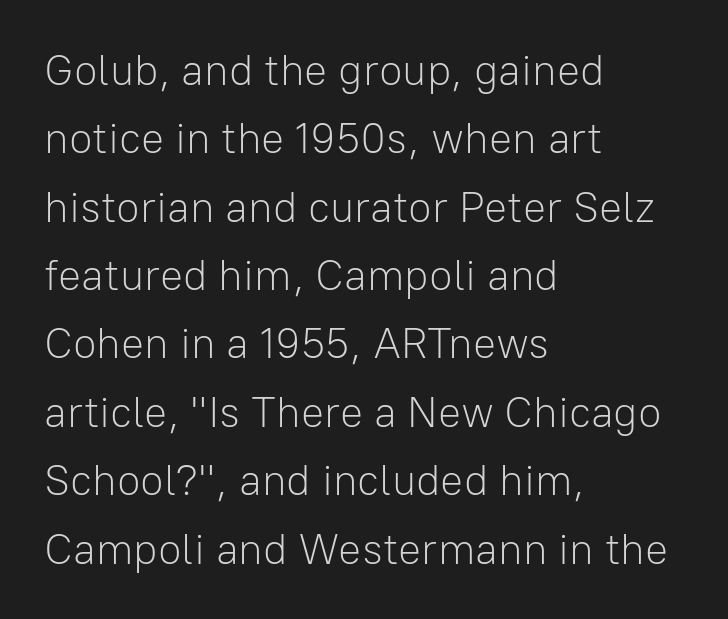
{"serif": "no", "italic": "no", "bold": "no", "weight": "light", "width": "normal", "stroke_contrast": "low", "x_height": "medium", "monospaced": "no", "underline": "no", "align": "left", "line_spacing": "normal", "line_spacing_ratio": 1.59, "letter_spacing": "normal", "letter_spacing_em": 0.0, "glyph_px": 43}
